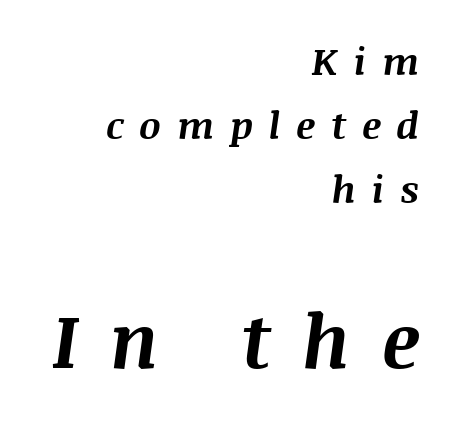
The image shows 75 px bold type, italic (leaning right); set right-aligned, normal line spacing (1.69x), unusually wide letter spacing (+0.41 em), not underlined; the second (bottom) block is 1.97x larger; medium stroke contrast and a large x-height.
